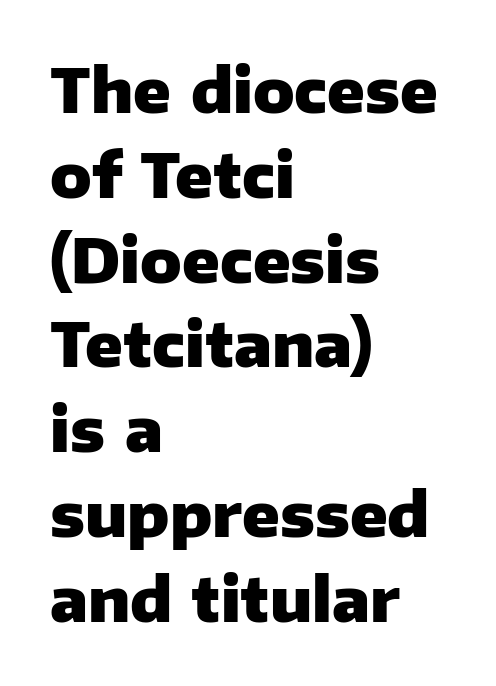
{"serif": "no", "italic": "no", "bold": "yes", "weight": "heavy", "width": "normal", "stroke_contrast": "low", "x_height": "medium", "monospaced": "no", "underline": "no", "align": "left", "line_spacing": "normal", "line_spacing_ratio": 1.39, "letter_spacing": "normal", "letter_spacing_em": 0.0, "glyph_px": 61}
